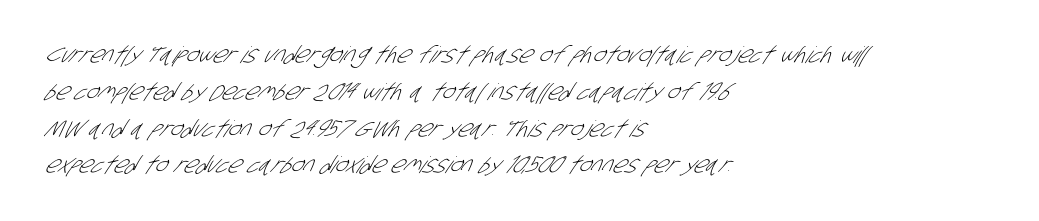
Q: Is the text bold? A: No.
Q: Is the text underlined? A: No.
Q: How is the paragraph aligned? A: Left-aligned.
Q: Is the spacing between letters normal or unusually wide? A: Normal.
Q: Is the spacing between lines tight, normal or loose? A: Normal.
